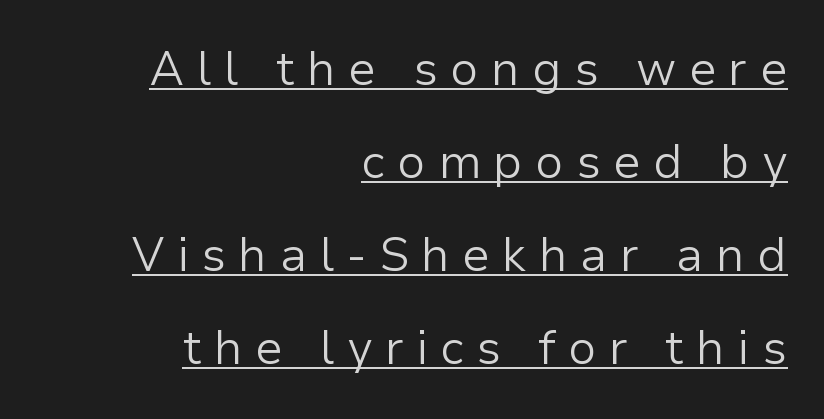
The image shows 47 px light sans-serif type, upright; set right-aligned, loose line spacing (1.98x), unusually wide letter spacing (+0.26 em), underlined; low stroke contrast and a medium x-height.
